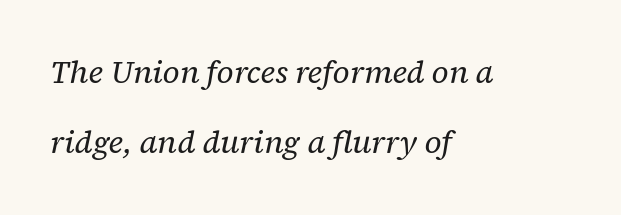
Does the copy run flush right? No — it runs flush left. What's the leading like? Stretched, with rows far apart. Notice how the stems are inclined rather than vertical — that's the hallmark of italics. Characters follow at the spacing the type designer built in.
